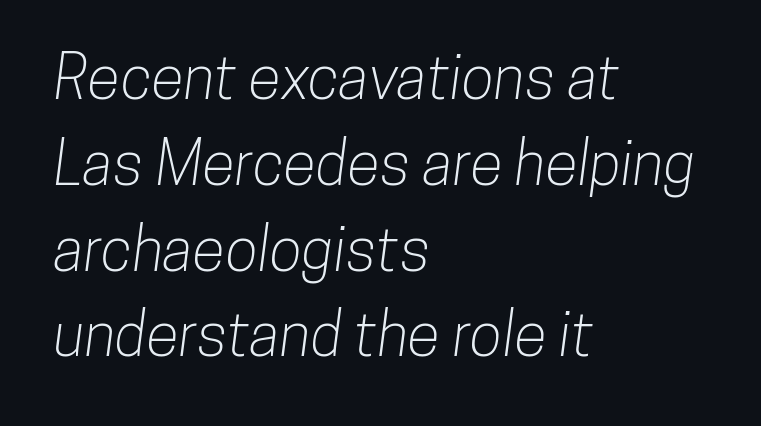
Q: Is the typeface a serif or a sans-serif typeface? A: Sans-serif.
Q: Is the text underlined? A: No.
Q: How is the paragraph aligned? A: Left-aligned.
Q: Is the spacing between letters normal or unusually wide? A: Normal.
Q: Is the spacing between lines tight, normal or loose? A: Normal.
Q: Width (condensed, normal, or wide)? A: Condensed.
Q: Stroke contrast? A: Low.
Q: x-height? A: Medium.
Q: Monospaced? A: No.
